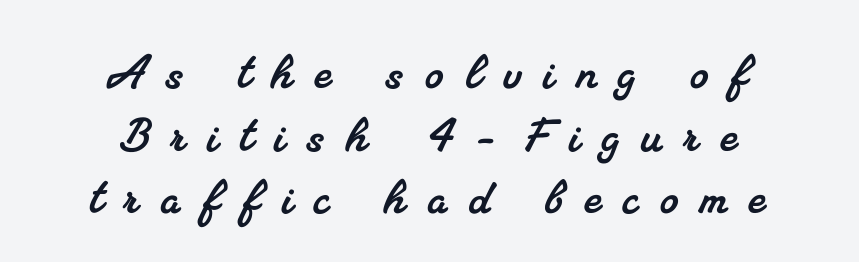
The image shows 57 px serif type; set centered, tight line spacing (1.1x), unusually wide letter spacing (+0.39 em), not underlined; medium stroke contrast and a small x-height.
